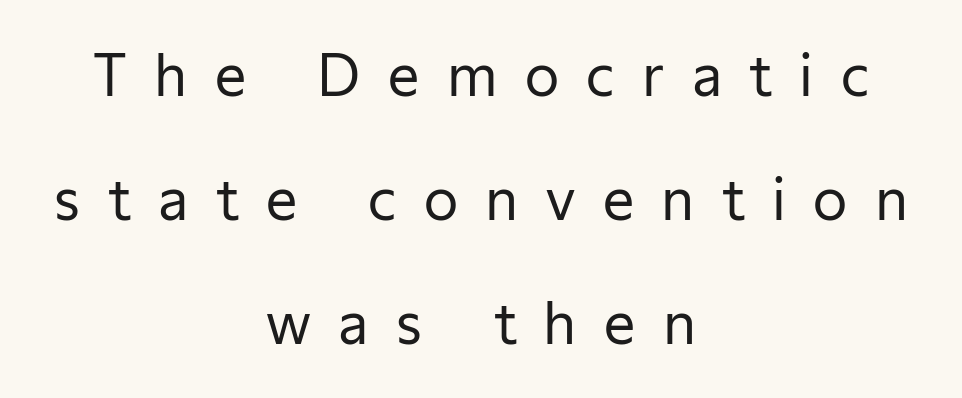
Serifs: no, the terminals of the letterforms are clean. Glance below the letters and you will spot only blank space. Visually the block forms a symmetrical silhouette, jagged on both flanks. There is plenty of visible air inserted between adjacent glyphs.
